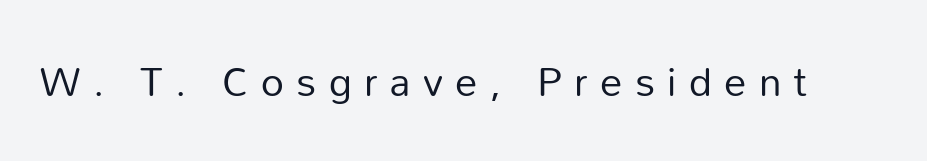
Q: Is the text bold? A: No.
Q: Is the text italic (slanted)? A: No, it is upright.
Q: Is the typeface a serif or a sans-serif typeface? A: Sans-serif.
Q: Is the text underlined? A: No.
Q: Is the spacing between letters normal or unusually wide? A: Unusually wide.
Q: Width (condensed, normal, or wide)? A: Normal.
Q: Stroke contrast? A: Low.
Q: x-height? A: Medium.
Q: Monospaced? A: No.
